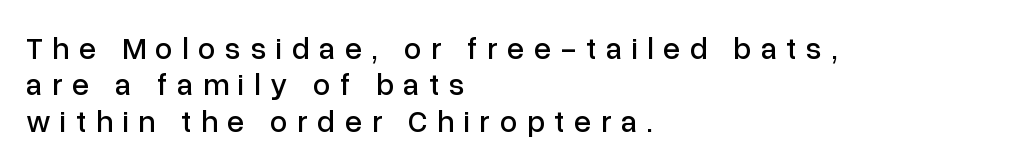
{"serif": "no", "italic": "no", "width": "normal", "stroke_contrast": "low", "x_height": "medium", "monospaced": "no", "underline": "no", "align": "left", "line_spacing_ratio": 1.17, "letter_spacing": "wide", "letter_spacing_em": 0.31, "glyph_px": 31}
